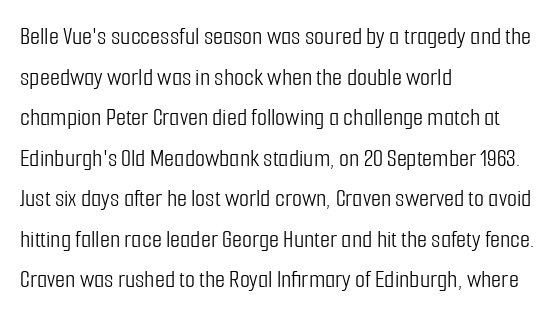
Q: Is the text bold? A: No.
Q: Is the text italic (slanted)? A: No, it is upright.
Q: Is the text underlined? A: No.
Q: How is the paragraph aligned? A: Left-aligned.
Q: Is the spacing between letters normal or unusually wide? A: Normal.
Q: Is the spacing between lines tight, normal or loose? A: Normal.
